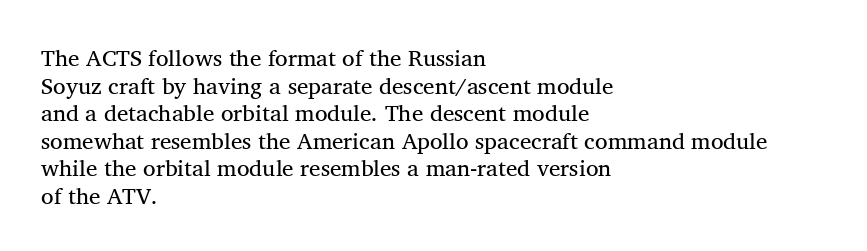
{"underline": "no", "align": "left", "line_spacing_ratio": 1.2, "letter_spacing": "normal", "letter_spacing_em": 0.0, "glyph_px": 23}
